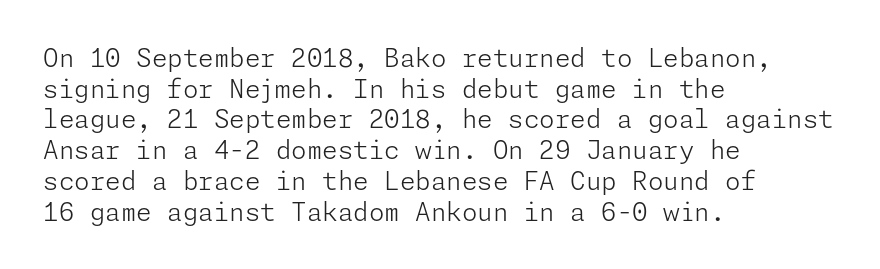
Q: Is the text bold? A: No.
Q: Is the text italic (slanted)? A: No, it is upright.
Q: Is the text underlined? A: No.
Q: How is the paragraph aligned? A: Left-aligned.
Q: Is the spacing between letters normal or unusually wide? A: Normal.
